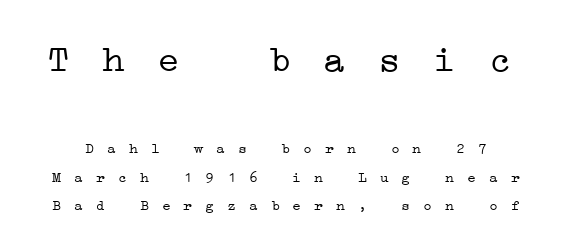
{"serif": "yes", "bold": "no", "weight": "light", "width": "wide", "stroke_contrast": "low", "x_height": "medium", "monospaced": "yes", "underline": "no", "line_spacing_ratio": 1.89, "letter_spacing": "wide", "letter_spacing_em": 0.25, "larger_block": "first", "size_ratio": 2.53, "glyph_px": 38}
